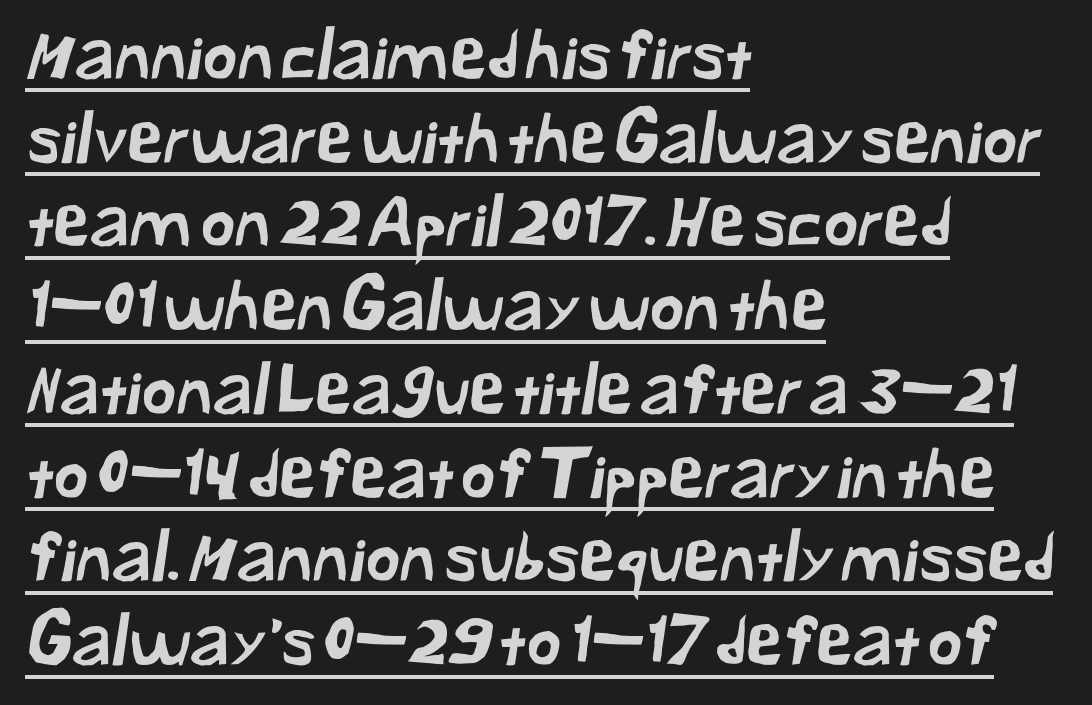
The image shows 67 px sans-serif type; set left-aligned, normal line spacing (1.25x), normal letter spacing, underlined; low stroke contrast and a medium x-height.
